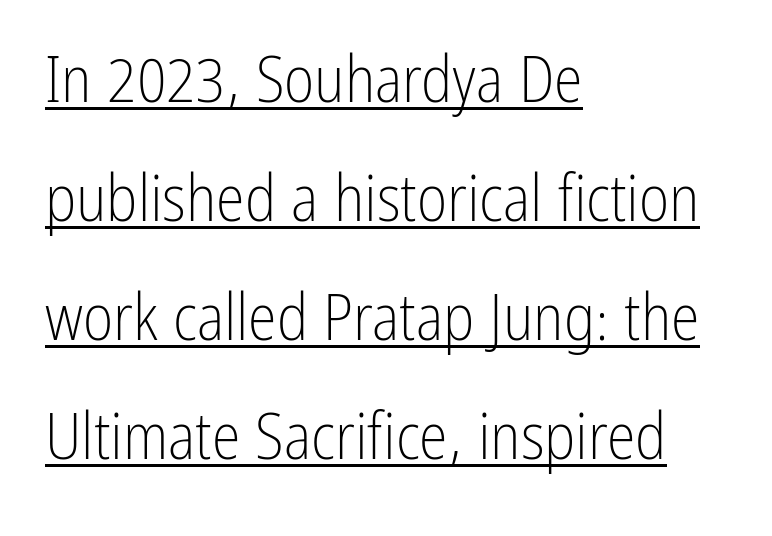
Q: Is the text bold? A: No.
Q: Is the text italic (slanted)? A: No, it is upright.
Q: Is the typeface a serif or a sans-serif typeface? A: Sans-serif.
Q: Is the text underlined? A: Yes.
Q: How is the paragraph aligned? A: Left-aligned.
Q: Is the spacing between letters normal or unusually wide? A: Normal.
Q: Width (condensed, normal, or wide)? A: Condensed.
Q: Stroke contrast? A: Low.
Q: x-height? A: Medium.
Q: Monospaced? A: No.
